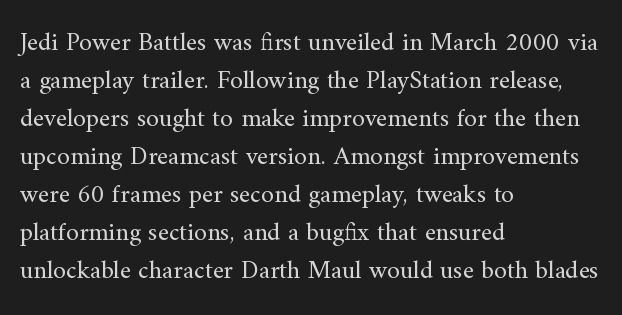
The image shows 26 px text type, upright; set left-aligned, normal line spacing (1.46x), normal letter spacing, not underlined.
